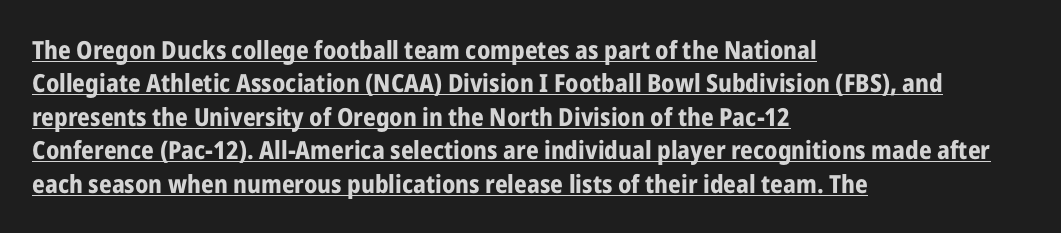
Q: Is the text bold? A: Yes.
Q: Is the text italic (slanted)? A: No, it is upright.
Q: Is the text underlined? A: Yes.
Q: How is the paragraph aligned? A: Left-aligned.
Q: Is the spacing between letters normal or unusually wide? A: Normal.
Q: Is the spacing between lines tight, normal or loose? A: Normal.
